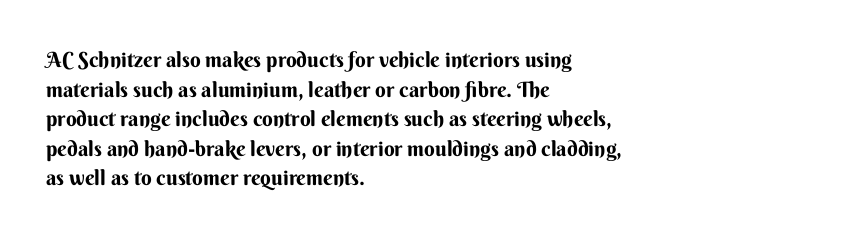
{"italic": "no", "underline": "no", "align": "left", "line_spacing": "normal", "line_spacing_ratio": 1.41, "letter_spacing": "normal", "letter_spacing_em": 0.0, "glyph_px": 21}
